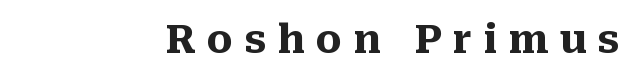
{"serif": "yes", "italic": "no", "bold": "yes", "weight": "heavy", "width": "normal", "stroke_contrast": "medium", "x_height": "medium", "monospaced": "no", "underline": "no", "letter_spacing": "wide", "letter_spacing_em": 0.29, "glyph_px": 39}
